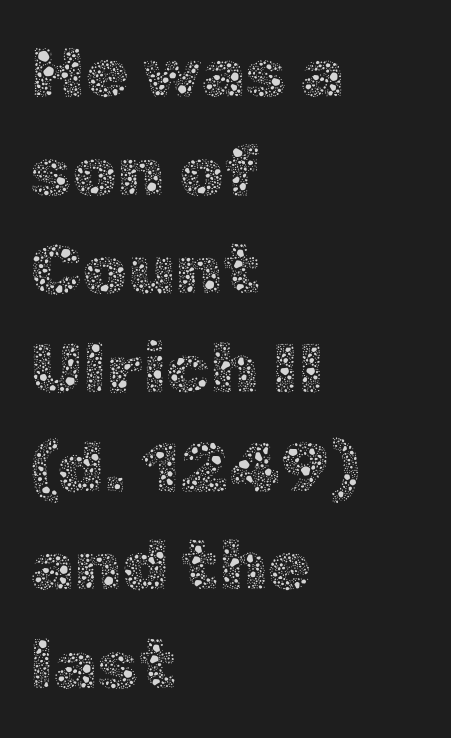
The image shows 71 px thin type, upright; set left-aligned, normal line spacing (1.39x), normal letter spacing, not underlined; a medium x-height.
